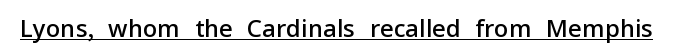
Designer's note — italics off, roman on. The horizontal fit of the characters is conventional and even. Is there an underline? Yes — a line sits under the letters. The characters look somewhat weighty, a semibold short of true bold.
